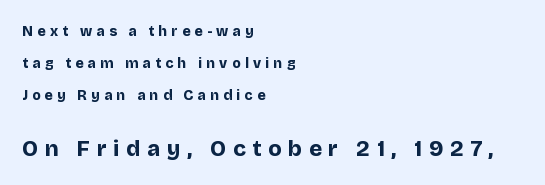
The image shows 22 px bold type, upright; set left-aligned, loose line spacing (2.28x), unusually wide letter spacing (+0.31 em), not underlined; the second (bottom) block is 1.57x larger.
